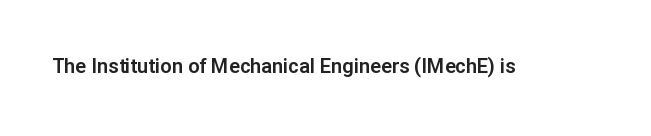
The image shows 20 px text type, upright; set normal letter spacing, not underlined.
